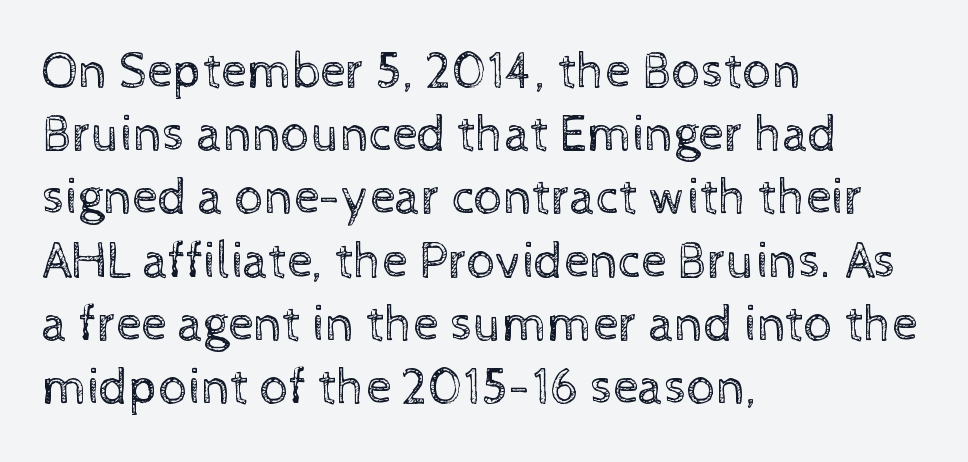
{"italic": "no", "bold": "no", "weight": "regular", "width": "normal", "x_height": "medium", "monospaced": "no", "underline": "no", "align": "left", "line_spacing_ratio": 1.24, "letter_spacing": "normal", "letter_spacing_em": 0.0, "glyph_px": 51}
